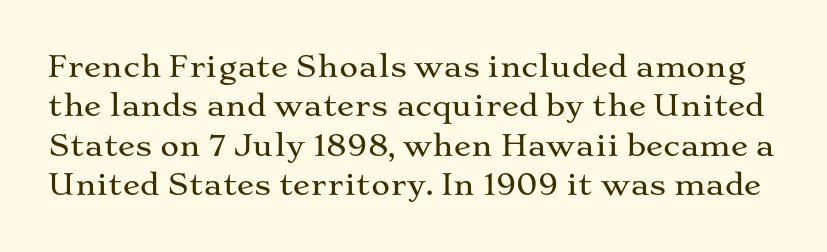
Q: Is the text italic (slanted)? A: No, it is upright.
Q: Is the typeface a serif or a sans-serif typeface? A: Serif.
Q: Is the text underlined? A: No.
Q: Is the spacing between letters normal or unusually wide? A: Normal.
Q: Is the spacing between lines tight, normal or loose? A: Normal.
Q: Width (condensed, normal, or wide)? A: Wide.
Q: Stroke contrast? A: Medium.
Q: x-height? A: Medium.
Q: Monospaced? A: No.
